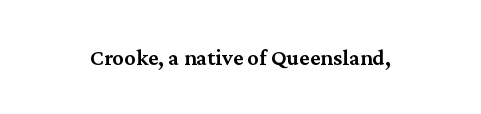
{"italic": "no", "bold": "semi", "underline": "no", "letter_spacing": "normal", "letter_spacing_em": 0.0, "glyph_px": 23}
